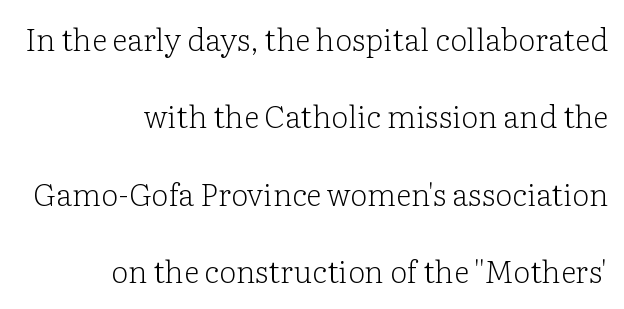
Q: Is the text bold? A: No.
Q: Is the text italic (slanted)? A: No, it is upright.
Q: Is the typeface a serif or a sans-serif typeface? A: Serif.
Q: Is the text underlined? A: No.
Q: How is the paragraph aligned? A: Right-aligned.
Q: Is the spacing between letters normal or unusually wide? A: Normal.
Q: Is the spacing between lines tight, normal or loose? A: Loose.
Q: Width (condensed, normal, or wide)? A: Normal.
Q: Stroke contrast? A: Low.
Q: x-height? A: Medium.
Q: Monospaced? A: No.
